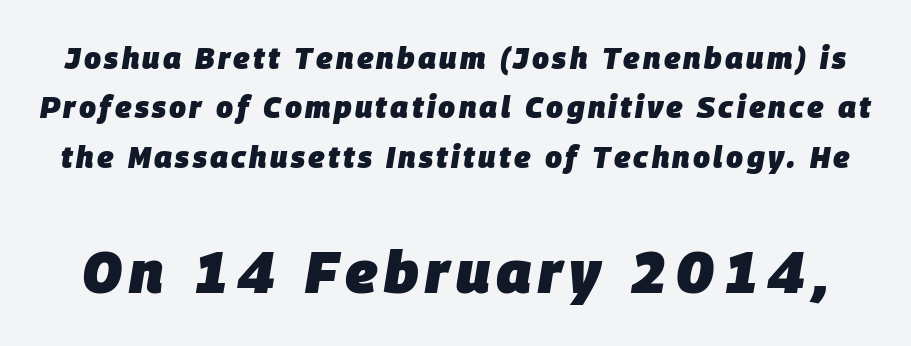
The image shows 59 px heavy type, italic (leaning right); set normal line spacing (1.65x), not underlined; the second (bottom) block is 1.97x larger; low stroke contrast and a large x-height.
